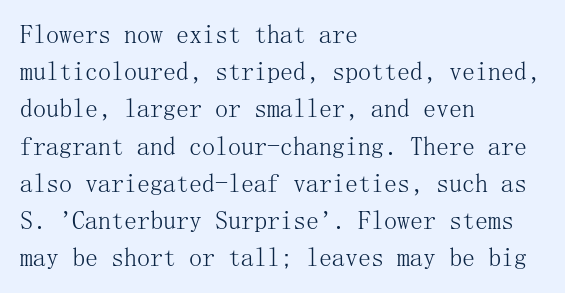
The rendering anchors every line to the left-hand side. A clean baseline with only descenders dipping below it. No chunkiness to these letters — they're not bold. Leading matches the norm, producing a regular column. Ascenders rise straight up at ninety degrees. Nobody touched the tracking dial on this one.
